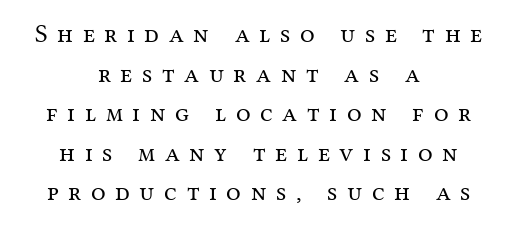
The words here are not underlined. No heavy texture on the line: the type isn't bold. Teacher's note: observe the equal gaps on both sides — that is centered alignment. Baseline-to-baseline distance is the conventional proportion of letter height. Tall strokes in this sample are plumb rather than angled. Observe the wide spacing: letters keep a clear distance from each other.
